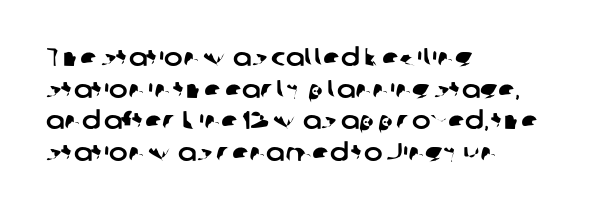
Q: Is the text underlined? A: No.
Q: How is the paragraph aligned? A: Left-aligned.
Q: Is the spacing between letters normal or unusually wide? A: Normal.
Q: Is the spacing between lines tight, normal or loose? A: Normal.
